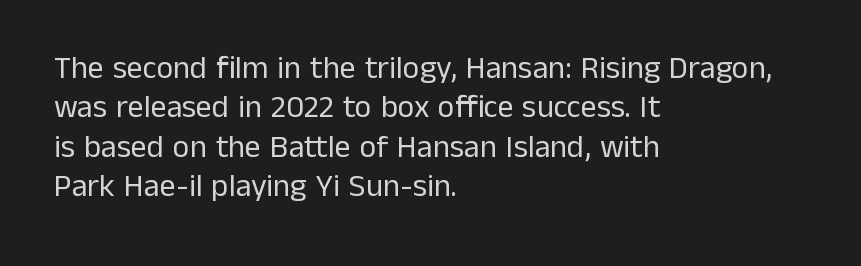
Nothing heavy about these letters — not bold at all. Each row of text sits above clean, open space. A student would call this left alignment; a typographer would say flush left, rag right. No feet cap the strokes, marking this as sans-serif type.
